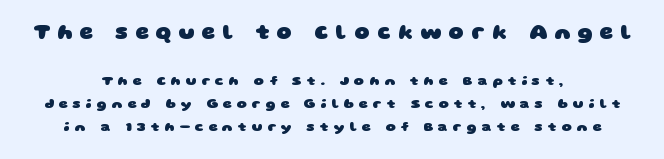
{"bold": "yes", "underline": "no", "align": "center", "line_spacing": "normal", "line_spacing_ratio": 1.63, "letter_spacing": "wide", "letter_spacing_em": 0.35, "larger_block": "first", "size_ratio": 1.5, "glyph_px": 21}
